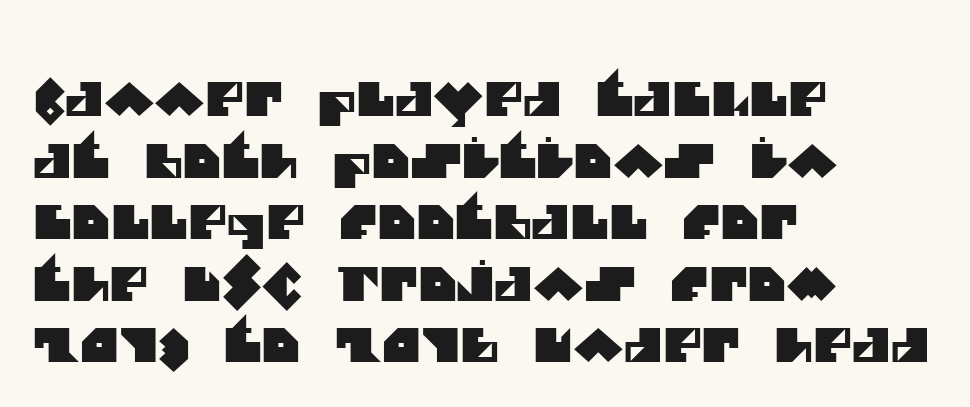
Varying glyph widths throughout — classic text-font behaviour. The baseline area is clear. The gaps between neighbouring characters are ordinary and unremarkable. Notice how descenders clear the ascenders below comfortably — that's standard leading.
